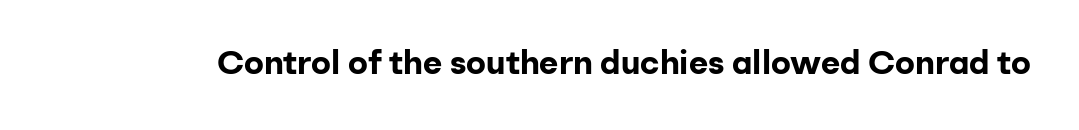
Q: Is the text bold? A: Yes.
Q: Is the text italic (slanted)? A: No, it is upright.
Q: Is the typeface a serif or a sans-serif typeface? A: Sans-serif.
Q: Is the text underlined? A: No.
Q: Is the spacing between letters normal or unusually wide? A: Normal.
Q: Width (condensed, normal, or wide)? A: Normal.
Q: Stroke contrast? A: Low.
Q: x-height? A: Medium.
Q: Monospaced? A: No.
